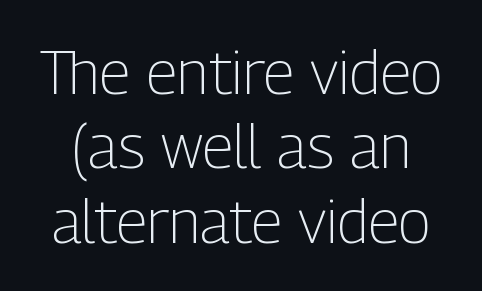
Posture: vertical. The face looks like a standard text weight, possibly lighter. Is this a fixed-width face? No — the glyphs have proportional, varying widths. This rendering employs a face without finishing strokes, i.e., a sans-serif. Characters follow at the spacing the type designer built in.
